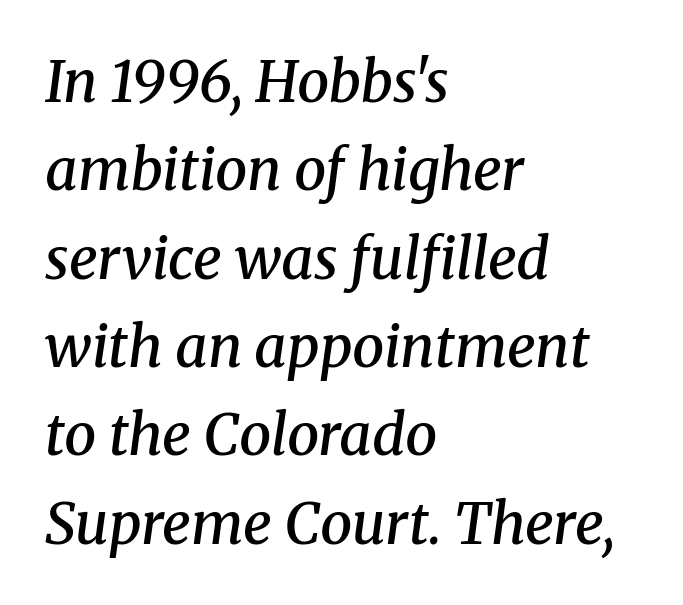
{"serif": "yes", "italic": "yes", "lean": "right", "slant_degrees": 8, "bold": "semi", "weight": "semibold", "width": "normal", "stroke_contrast": "medium", "x_height": "medium", "monospaced": "no", "underline": "no", "align": "left", "line_spacing": "normal", "line_spacing_ratio": 1.55, "letter_spacing": "normal", "letter_spacing_em": 0.0, "glyph_px": 57}
